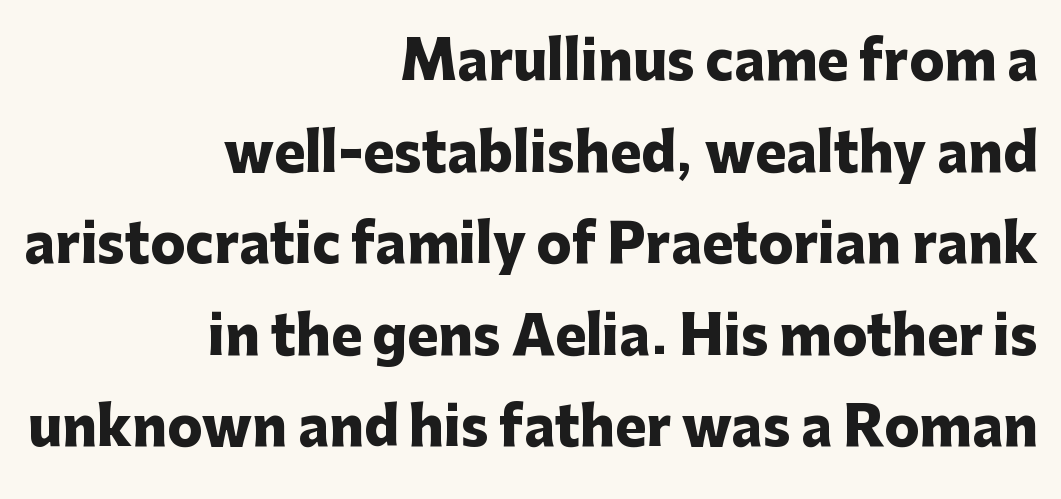
Q: Is the text bold? A: Yes.
Q: Is the text italic (slanted)? A: No, it is upright.
Q: Is the typeface a serif or a sans-serif typeface? A: Sans-serif.
Q: Is the text underlined? A: No.
Q: How is the paragraph aligned? A: Right-aligned.
Q: Is the spacing between letters normal or unusually wide? A: Normal.
Q: Width (condensed, normal, or wide)? A: Normal.
Q: Stroke contrast? A: Low.
Q: x-height? A: Medium.
Q: Monospaced? A: No.
